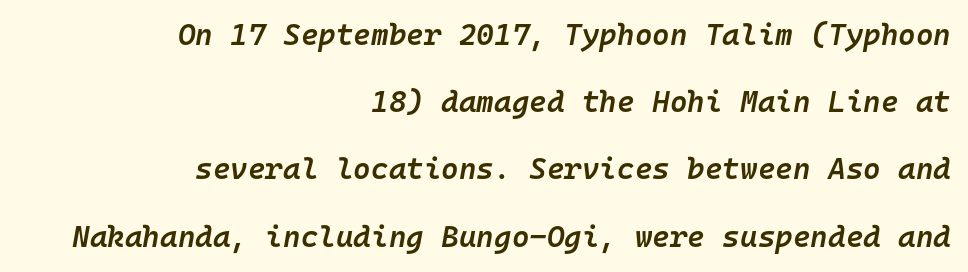
Leftover space on each line is placed entirely before the opening word. A typesetter would call this monospace, since all characters share one set width. This sample trades compactness for vertical openness between lines. Does the lettering tilt? It does — this is italic.
